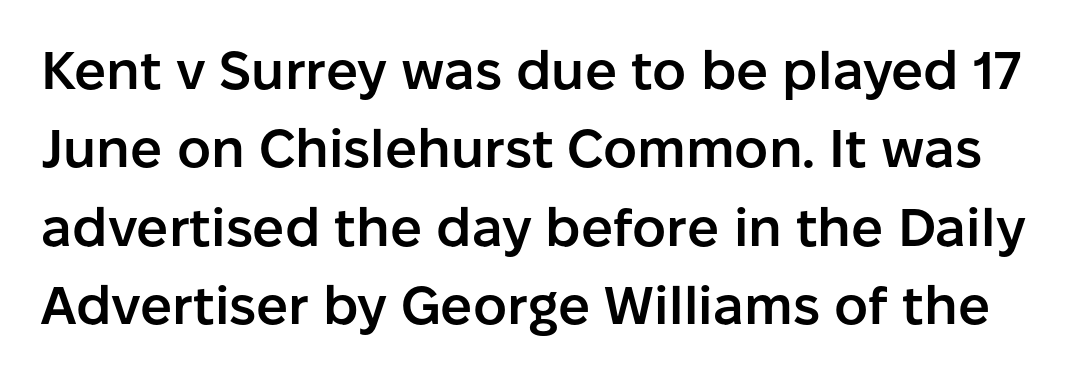
Are there feet on the stems? There aren't — it's a sans. Bare-footed words on every line. Each word holds together tightly as a unit, with standard inter-letter gaps. The face used here is proportionally spaced, like ordinary book or web type. Vertically, the passage feels balanced, rows spaced as you'd expect.
